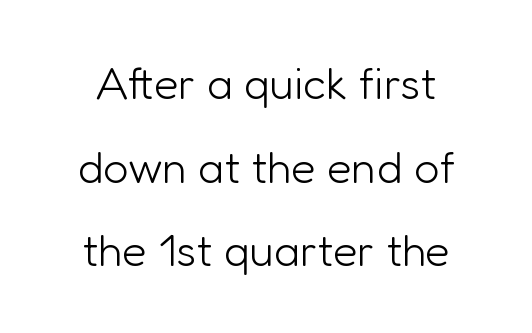
The image shows 45 px light sans-serif type, upright; set line spacing 1.86x, normal letter spacing, not underlined; low stroke contrast and a medium x-height.
